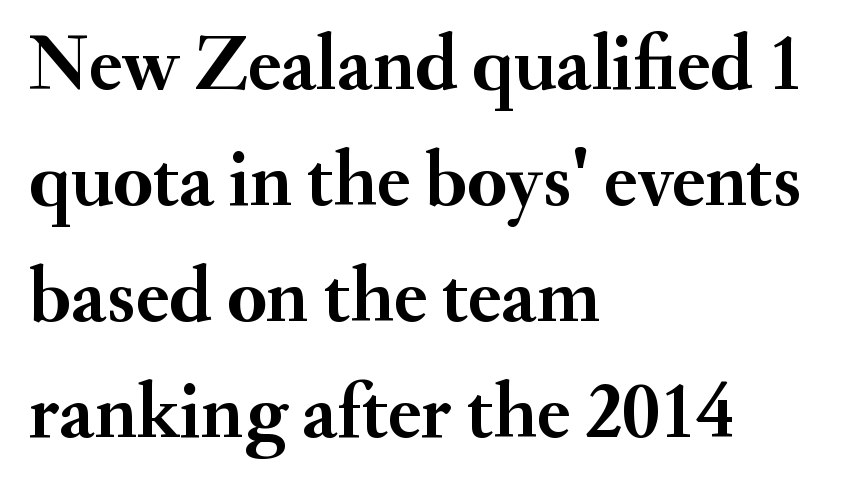
The image shows 79 px semibold serif type, upright; set left-aligned, normal line spacing (1.47x), normal letter spacing, not underlined; medium stroke contrast and a small x-height.
